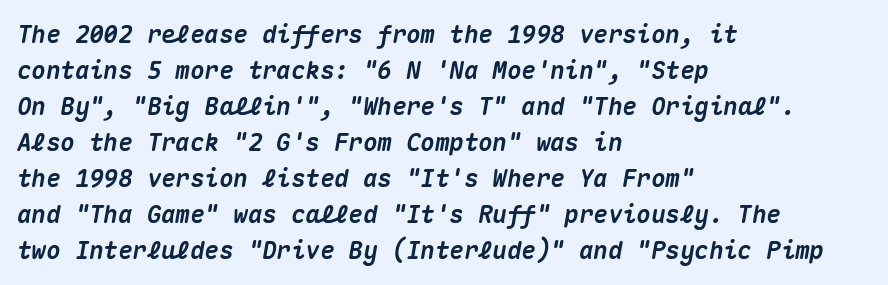
Q: Is the text bold? A: Yes.
Q: Is the text italic (slanted)? A: Yes, it leans right by about 10 degrees.
Q: Is the text underlined? A: No.
Q: How is the paragraph aligned? A: Left-aligned.
Q: Is the spacing between letters normal or unusually wide? A: Normal.
Q: Is the spacing between lines tight, normal or loose? A: Normal.
